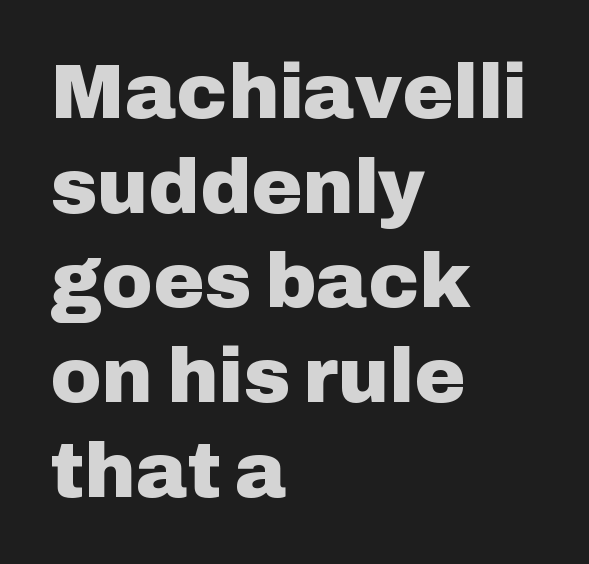
{"serif": "no", "italic": "no", "bold": "yes", "weight": "heavy", "width": "normal", "stroke_contrast": "low", "x_height": "medium", "monospaced": "no", "underline": "no", "align": "left", "line_spacing_ratio": 1.23, "letter_spacing": "normal", "letter_spacing_em": 0.0, "glyph_px": 77}
